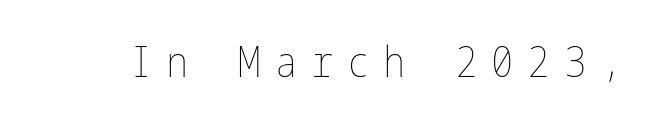
The image shows 42 px thin, condensed type, upright; set unusually wide letter spacing (+0.33 em), not underlined; low stroke contrast and a medium x-height.
